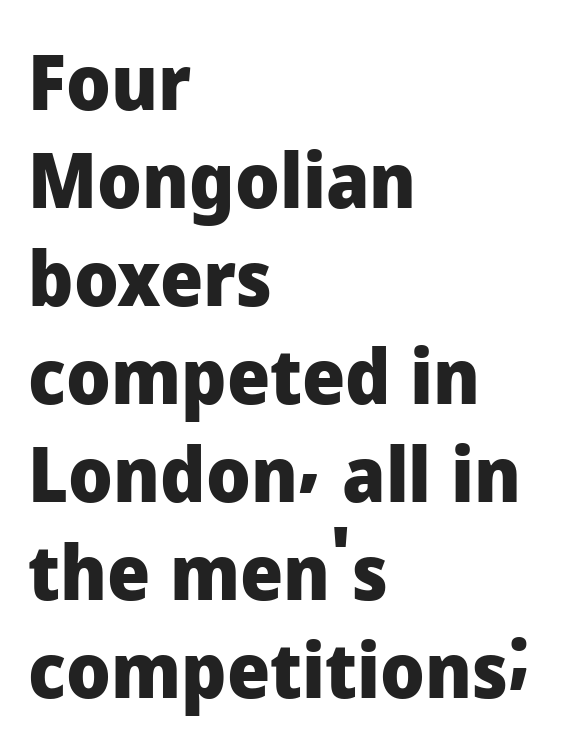
Q: Is the text bold? A: Yes.
Q: Is the text italic (slanted)? A: No, it is upright.
Q: Is the typeface a serif or a sans-serif typeface? A: Sans-serif.
Q: Is the text underlined? A: No.
Q: How is the paragraph aligned? A: Left-aligned.
Q: Is the spacing between letters normal or unusually wide? A: Normal.
Q: Is the spacing between lines tight, normal or loose? A: Normal.
Q: Width (condensed, normal, or wide)? A: Normal.
Q: Stroke contrast? A: Low.
Q: x-height? A: Medium.
Q: Monospaced? A: No.
